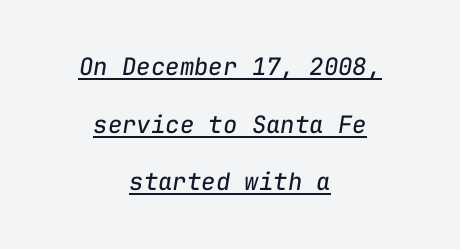
These lines stack symmetrically, like a column narrowing and widening about its center. Caption: standard tracking, unaltered. Students, observe: this is what heavily led, spacious text looks like. What decoration does the sample have? An underline. Stem width sits at or under what a default text font uses.
